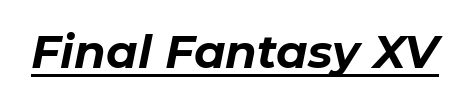
The image shows 46 px bold type, italic (leaning right); set normal letter spacing, underlined; low stroke contrast and a medium x-height.
